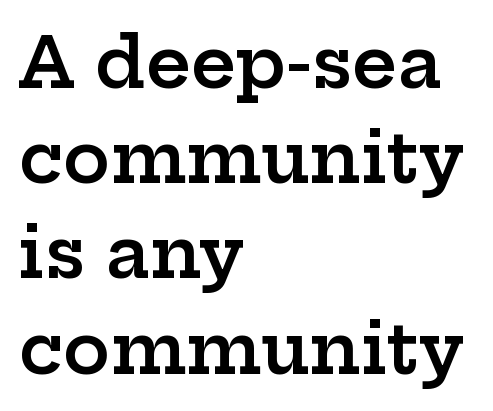
Q: Is the text bold? A: Semi-bold.
Q: Is the text italic (slanted)? A: No, it is upright.
Q: Is the typeface a serif or a sans-serif typeface? A: Serif.
Q: Is the text underlined? A: No.
Q: How is the paragraph aligned? A: Left-aligned.
Q: Is the spacing between letters normal or unusually wide? A: Normal.
Q: Is the spacing between lines tight, normal or loose? A: Normal.
Q: Width (condensed, normal, or wide)? A: Wide.
Q: Stroke contrast? A: Low.
Q: x-height? A: Medium.
Q: Monospaced? A: No.
